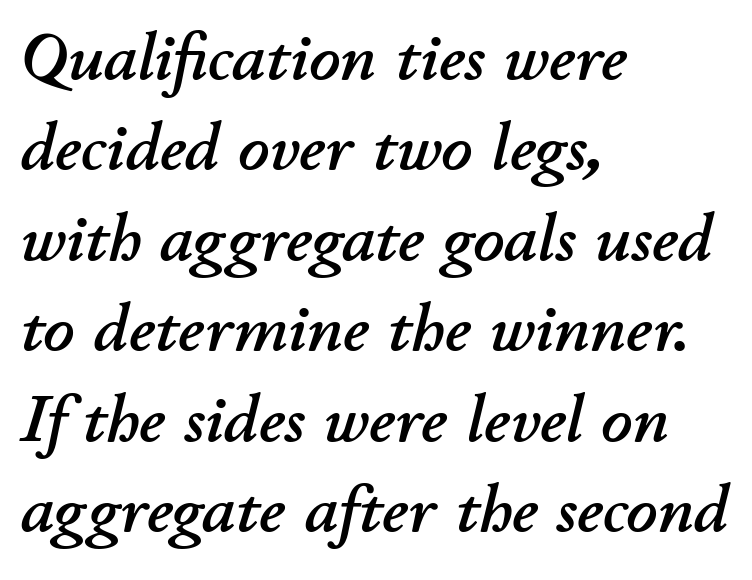
These lines stack with their left ends in a neat column. The passage shown has conventional tracking throughout. The typography opts for an oblique posture over an upright one. The space beneath each line is pristine and unruled. Whoever set this chose a conventional vertical rhythm.
